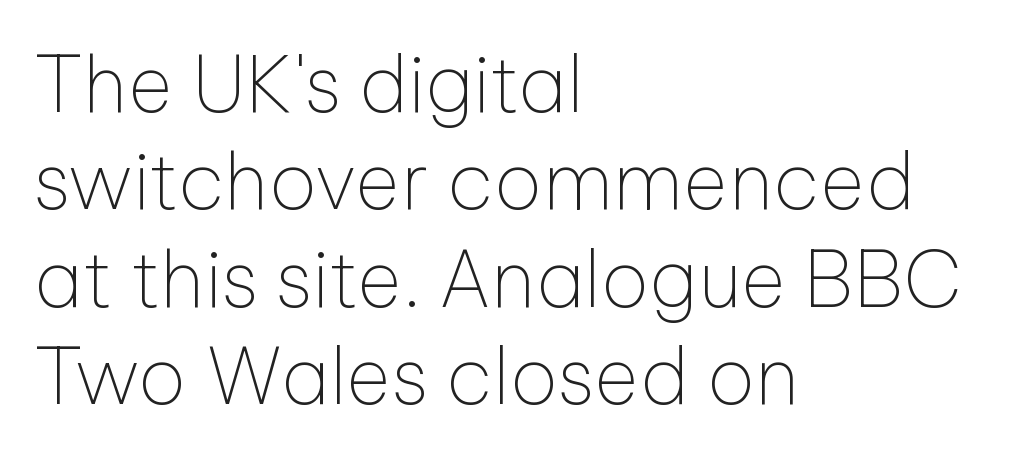
Q: Is the text bold? A: No.
Q: Is the text italic (slanted)? A: No, it is upright.
Q: Is the typeface a serif or a sans-serif typeface? A: Sans-serif.
Q: Is the text underlined? A: No.
Q: How is the paragraph aligned? A: Left-aligned.
Q: Is the spacing between letters normal or unusually wide? A: Normal.
Q: Is the spacing between lines tight, normal or loose? A: Normal.
Q: Width (condensed, normal, or wide)? A: Normal.
Q: Stroke contrast? A: Low.
Q: x-height? A: Medium.
Q: Monospaced? A: No.
